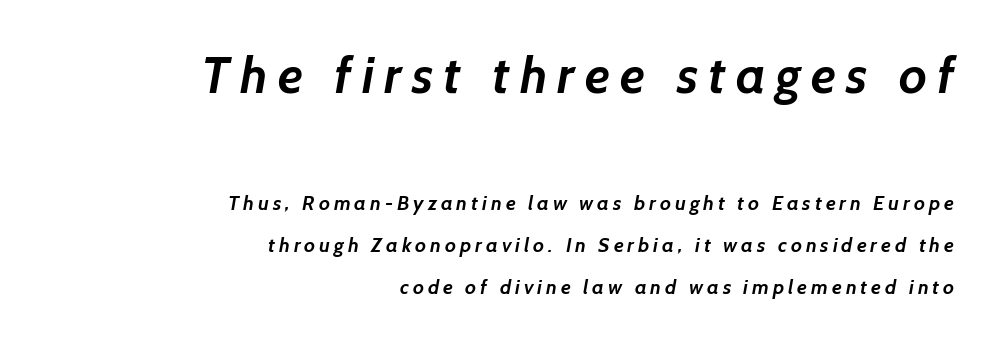
These lines are composed in type without serifs. On the weight axis this lands at bold, roughly 700. You could fit nearly another row in the gap between these rows. This sample has the flowing, uneven cadence of proportional lettering.
